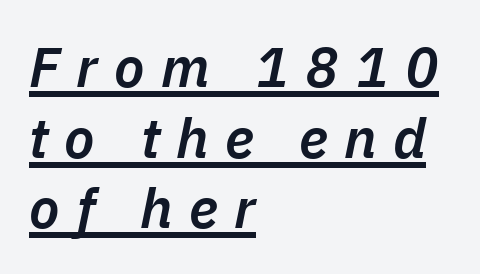
{"italic": "yes", "lean": "right", "slant_degrees": 11, "bold": "semi", "weight": "semibold", "width": "normal", "stroke_contrast": "low", "x_height": "medium", "monospaced": "no", "underline": "yes", "align": "left", "line_spacing": "normal", "line_spacing_ratio": 1.26, "letter_spacing": "wide", "letter_spacing_em": 0.29, "glyph_px": 56}
